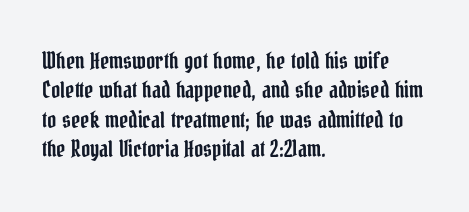
Q: Is the text italic (slanted)? A: No, it is upright.
Q: Is the text underlined? A: No.
Q: How is the paragraph aligned? A: Left-aligned.
Q: Is the spacing between letters normal or unusually wide? A: Normal.
Q: Is the spacing between lines tight, normal or loose? A: Normal.
